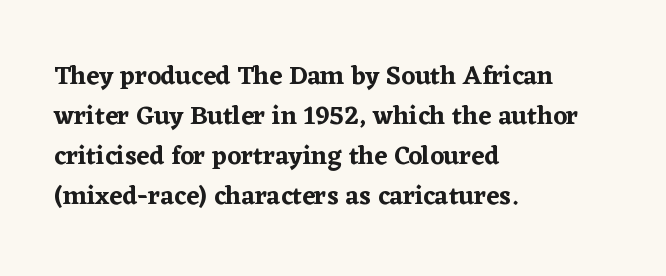
The image shows 26 px text type, upright; set left-aligned, normal line spacing (1.54x), normal letter spacing, not underlined.
